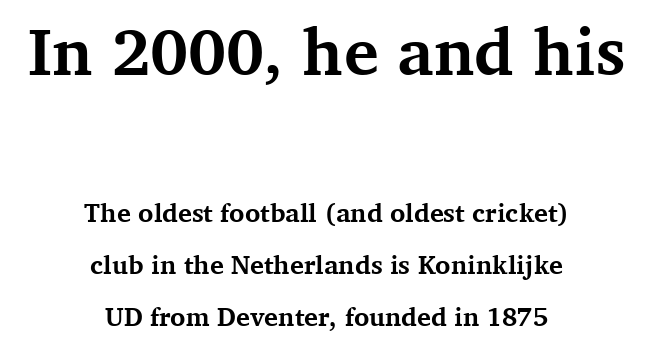
Only glyphs here, with clear space below each row. Visually, the top section dominates because its glyphs are scaled up. Is this a fixed-width face? No — the glyphs have proportional, varying widths. Typeset on center — no edge is straight.
